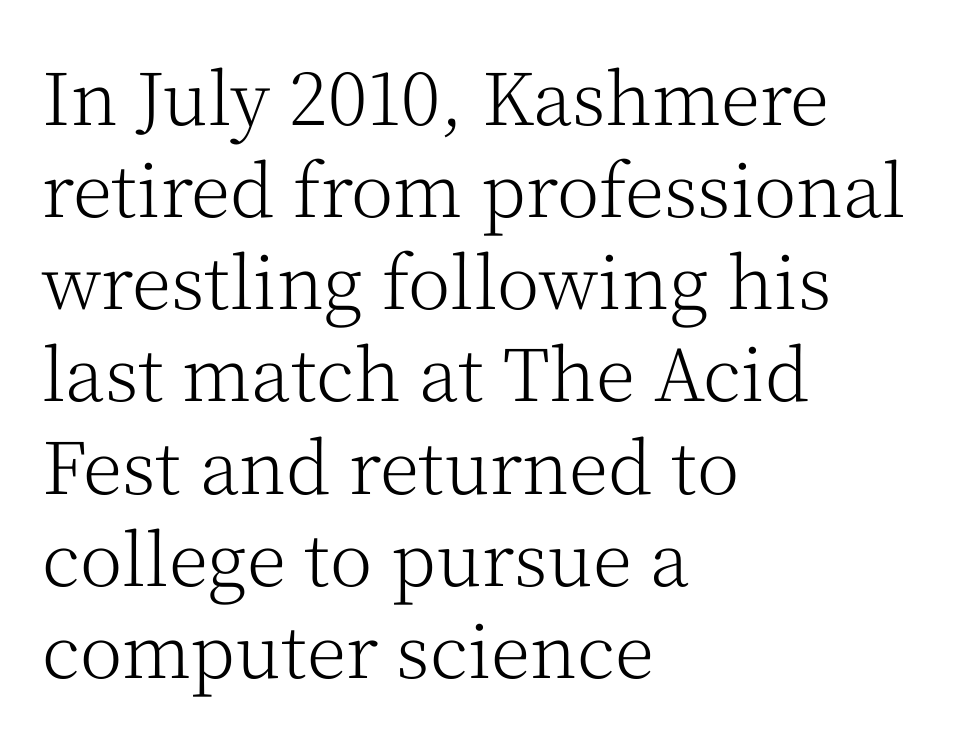
The font sits on the lighter half of the weight spectrum, regular included. This sample has the flowing, uneven cadence of proportional lettering. One-word summary of the alignment: left. I'd call this a serif setting — the letters wear small feet.
